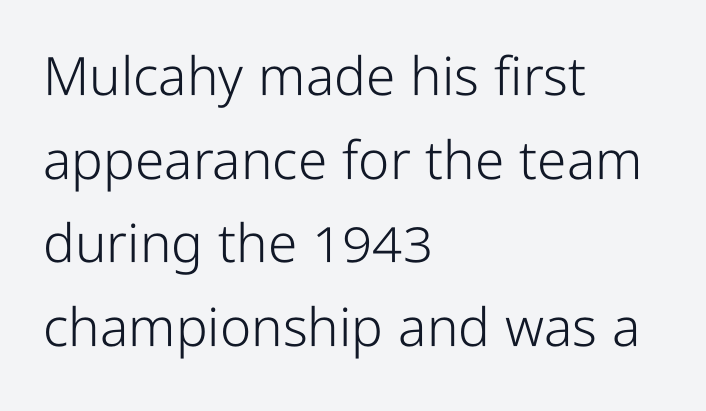
The letters stand straight up with perfectly vertical stems. Words appear dense and cohesive because spacing is normal. Think of a printed novel: that variable character pitch is what you see here. Stems and bowls with no extra thickness — not bold. Nothing sits at the stroke ends, so this counts as sans-serif.
